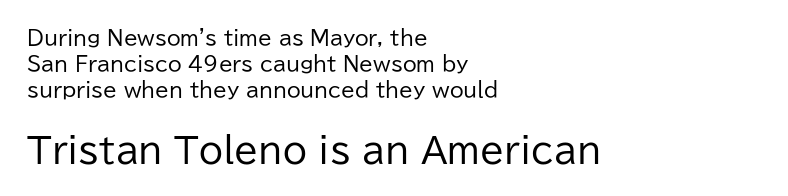
The image shows 35 px regular-weight sans-serif type, upright; set left-aligned, normal line spacing (1.29x), normal letter spacing, not underlined; the second (bottom) block is 1.75x larger; low stroke contrast and a medium x-height.
